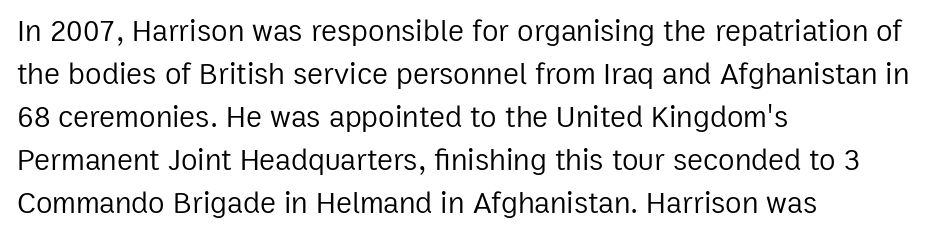
The image shows 30 px regular-weight sans-serif type, upright; set left-aligned, normal line spacing (1.43x), normal letter spacing, not underlined; low stroke contrast and a medium x-height.
